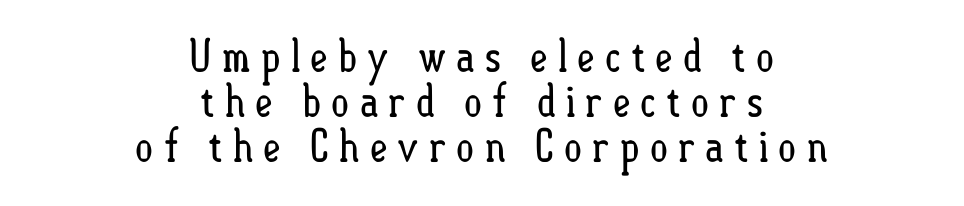
Q: Is the text bold? A: No.
Q: Is the text italic (slanted)? A: No, it is upright.
Q: Is the text underlined? A: No.
Q: How is the paragraph aligned? A: Centered.
Q: Is the spacing between letters normal or unusually wide? A: Unusually wide.
Q: Is the spacing between lines tight, normal or loose? A: Tight.
Q: Width (condensed, normal, or wide)? A: Condensed.
Q: Stroke contrast? A: Low.
Q: x-height? A: Small.
Q: Monospaced? A: No.
